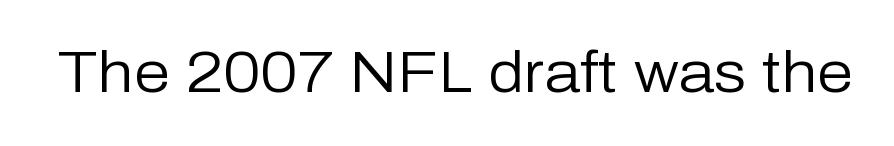
{"serif": "no", "italic": "no", "bold": "no", "weight": "regular", "width": "normal", "stroke_contrast": "low", "x_height": "medium", "monospaced": "no", "underline": "no", "letter_spacing": "normal", "letter_spacing_em": 0.0, "glyph_px": 58}
